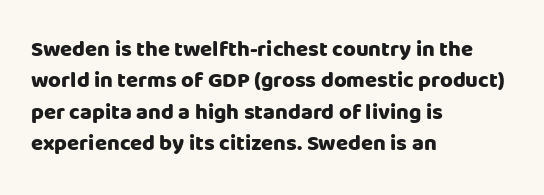
The vertical gap from one line to the next is medium. Bold? Absolutely — the strokes are thick and heavy. Plain, unruled lines of type. The ragged edge is on the right, which tells us the setting is flush left.
